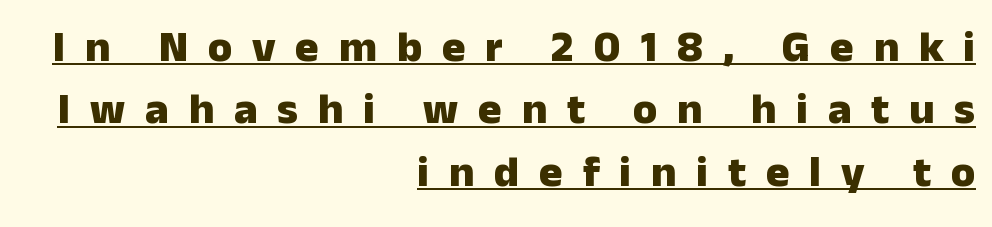
Q: Is the text bold? A: Yes.
Q: Is the text italic (slanted)? A: No, it is upright.
Q: Is the typeface a serif or a sans-serif typeface? A: Sans-serif.
Q: Is the text underlined? A: Yes.
Q: How is the paragraph aligned? A: Right-aligned.
Q: Is the spacing between letters normal or unusually wide? A: Unusually wide.
Q: Is the spacing between lines tight, normal or loose? A: Normal.
Q: Width (condensed, normal, or wide)? A: Normal.
Q: Stroke contrast? A: Low.
Q: x-height? A: Medium.
Q: Monospaced? A: No.
